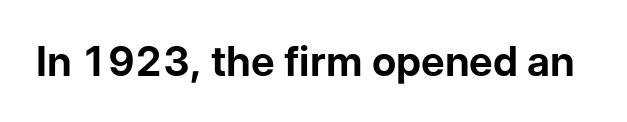
Q: Is the text bold? A: Yes.
Q: Is the text italic (slanted)? A: No, it is upright.
Q: Is the typeface a serif or a sans-serif typeface? A: Sans-serif.
Q: Is the text underlined? A: No.
Q: Is the spacing between letters normal or unusually wide? A: Normal.
Q: Width (condensed, normal, or wide)? A: Normal.
Q: Stroke contrast? A: Low.
Q: x-height? A: Medium.
Q: Monospaced? A: No.
